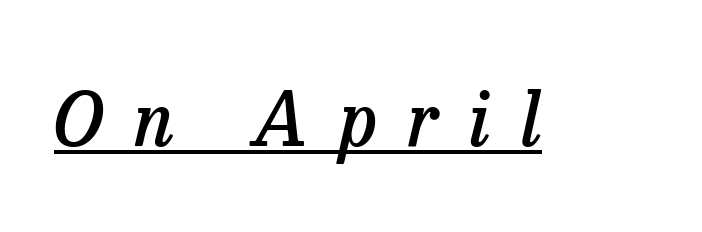
Q: Is the text bold? A: Semi-bold.
Q: Is the text italic (slanted)? A: Yes, it leans right by about 13 degrees.
Q: Is the typeface a serif or a sans-serif typeface? A: Serif.
Q: Is the text underlined? A: Yes.
Q: Is the spacing between letters normal or unusually wide? A: Unusually wide.
Q: Width (condensed, normal, or wide)? A: Normal.
Q: Stroke contrast? A: Low.
Q: x-height? A: Medium.
Q: Monospaced? A: No.
